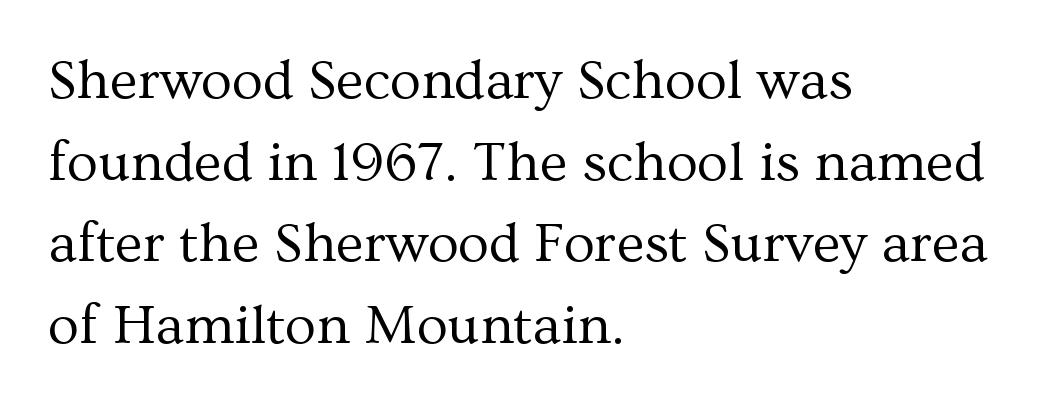
Each letter keeps its own natural width here, so spacing adapts to shape. Is there any slant? The stems are plumb. Vertically, the passage feels balanced, rows spaced as you'd expect. Little horizontal feet cap the strokes, marking this as serif type. The type is set solid horizontally, with unmodified tracking.
